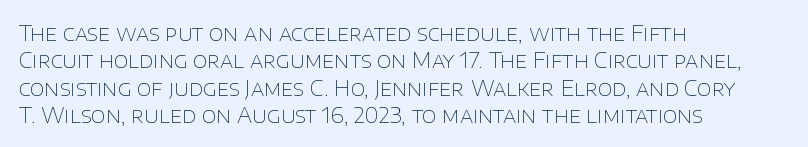
{"italic": "no", "bold": "no", "underline": "no", "align": "left", "line_spacing": "normal", "line_spacing_ratio": 1.3, "letter_spacing": "normal", "letter_spacing_em": 0.0, "glyph_px": 21}
